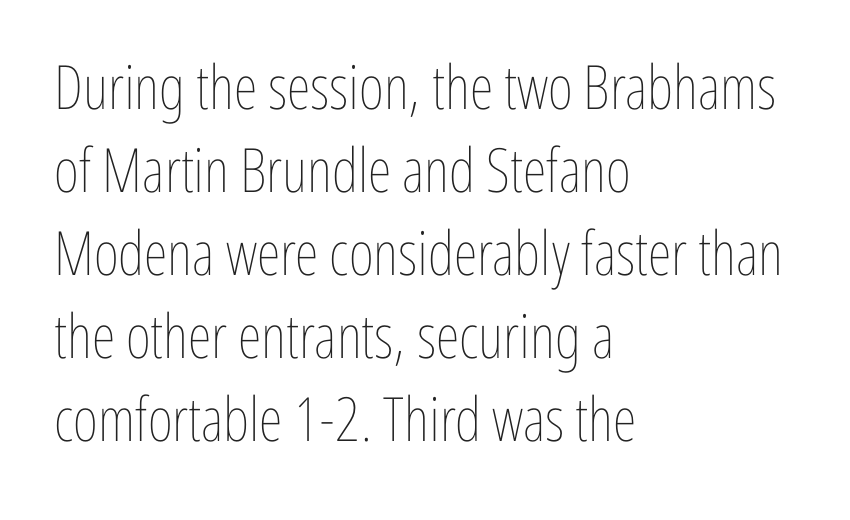
Q: Is the text bold? A: No.
Q: Is the text italic (slanted)? A: No, it is upright.
Q: Is the text underlined? A: No.
Q: How is the paragraph aligned? A: Left-aligned.
Q: Is the spacing between letters normal or unusually wide? A: Normal.
Q: Is the spacing between lines tight, normal or loose? A: Normal.
Q: Width (condensed, normal, or wide)? A: Condensed.
Q: Stroke contrast? A: Low.
Q: x-height? A: Medium.
Q: Monospaced? A: No.
